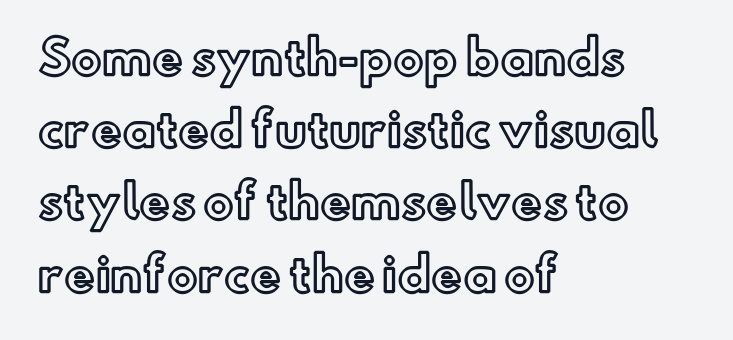
Q: Is the text italic (slanted)? A: No, it is upright.
Q: Is the text underlined? A: No.
Q: How is the paragraph aligned? A: Left-aligned.
Q: Is the spacing between letters normal or unusually wide? A: Normal.
Q: Is the spacing between lines tight, normal or loose? A: Normal.
Q: Width (condensed, normal, or wide)? A: Normal.
Q: x-height? A: Small.
Q: Monospaced? A: No.
